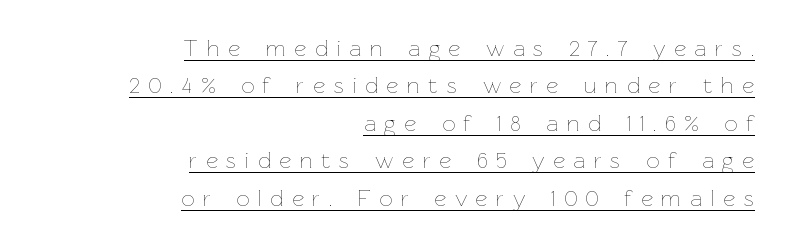
Q: Is the text bold? A: No.
Q: Is the text italic (slanted)? A: No, it is upright.
Q: Is the text underlined? A: Yes.
Q: How is the paragraph aligned? A: Right-aligned.
Q: Is the spacing between letters normal or unusually wide? A: Unusually wide.
Q: Is the spacing between lines tight, normal or loose? A: Normal.
